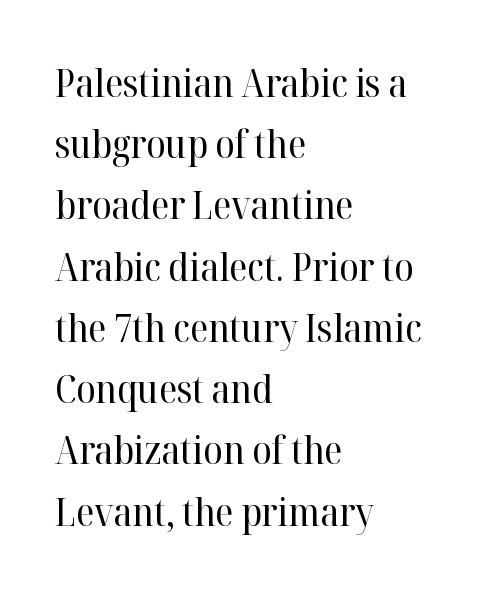
The image shows 39 px regular-weight serif type, upright; set left-aligned, normal line spacing (1.57x), normal letter spacing, not underlined; high stroke contrast and a medium x-height.
